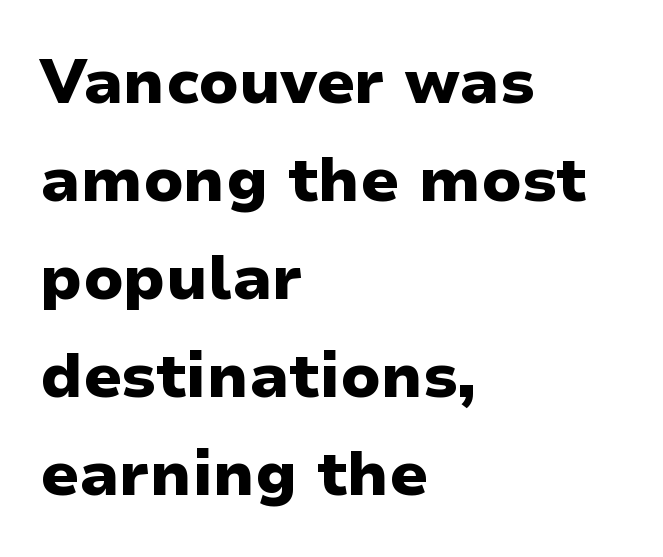
The image shows 62 px heavy sans-serif type, upright; set left-aligned, normal line spacing (1.58x), normal letter spacing, not underlined; low stroke contrast and a medium x-height.
